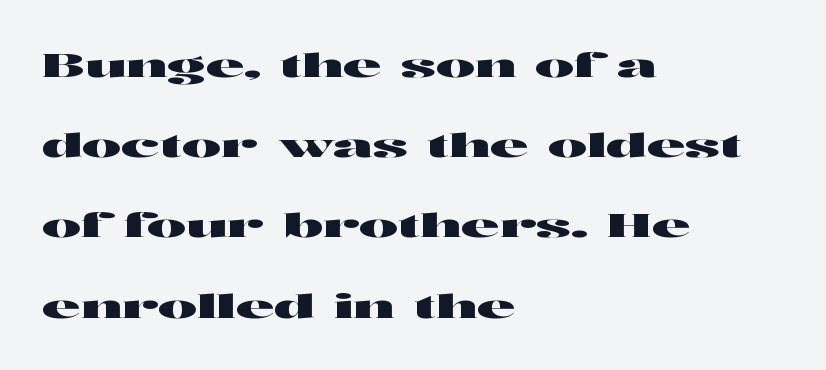
{"serif": "no", "italic": "no", "width": "wide", "stroke_contrast": "high", "x_height": "medium", "monospaced": "no", "underline": "no", "align": "left", "line_spacing": "loose", "line_spacing_ratio": 2.43, "letter_spacing": "normal", "letter_spacing_em": 0.0, "glyph_px": 33}
